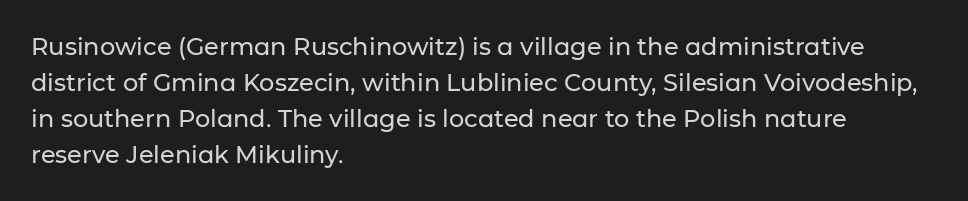
Q: Is the text italic (slanted)? A: No, it is upright.
Q: Is the text underlined? A: No.
Q: How is the paragraph aligned? A: Left-aligned.
Q: Is the spacing between letters normal or unusually wide? A: Normal.
Q: Is the spacing between lines tight, normal or loose? A: Normal.
